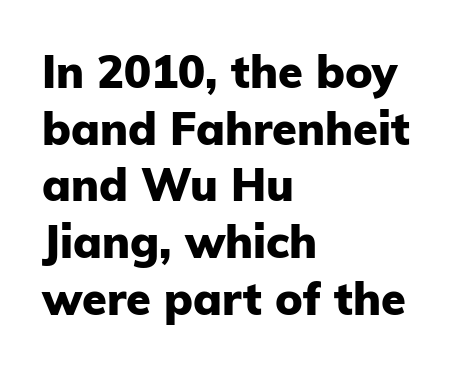
Q: Is the text bold? A: Yes.
Q: Is the text italic (slanted)? A: No, it is upright.
Q: Is the typeface a serif or a sans-serif typeface? A: Sans-serif.
Q: Is the text underlined? A: No.
Q: How is the paragraph aligned? A: Left-aligned.
Q: Is the spacing between letters normal or unusually wide? A: Normal.
Q: Is the spacing between lines tight, normal or loose? A: Normal.
Q: Width (condensed, normal, or wide)? A: Normal.
Q: Stroke contrast? A: Low.
Q: x-height? A: Medium.
Q: Monospaced? A: No.
